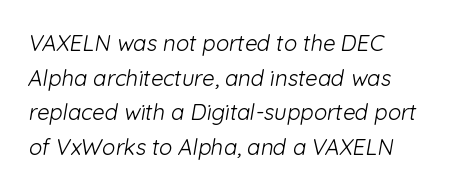
Q: Is the text bold? A: No.
Q: Is the text underlined? A: No.
Q: Is the spacing between letters normal or unusually wide? A: Normal.
Q: Is the spacing between lines tight, normal or loose? A: Normal.
